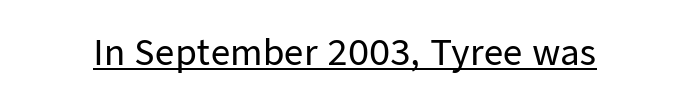
{"serif": "no", "italic": "no", "width": "normal", "stroke_contrast": "low", "x_height": "medium", "monospaced": "no", "underline": "yes", "letter_spacing": "normal", "letter_spacing_em": 0.0, "glyph_px": 34}
